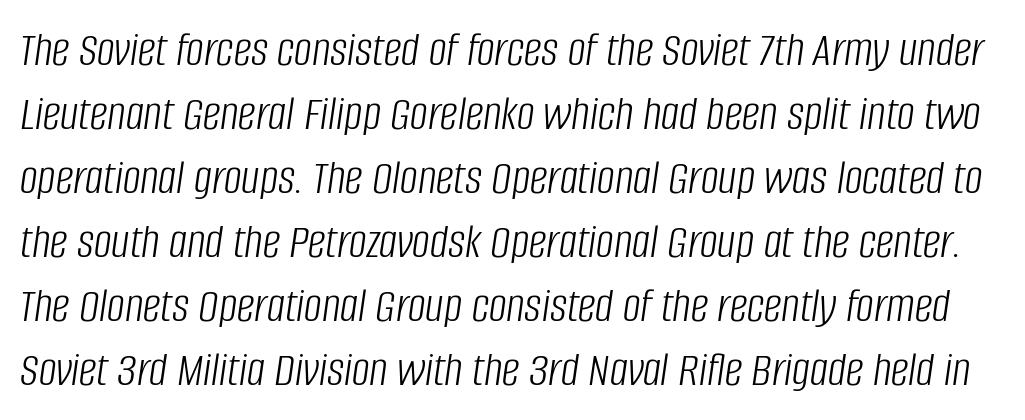
{"italic": "yes", "lean": "right", "slant_degrees": 8, "bold": "no", "weight": "light", "width": "condensed", "stroke_contrast": "low", "x_height": "large", "monospaced": "no", "underline": "no", "line_spacing": "normal", "line_spacing_ratio": 1.28, "letter_spacing": "normal", "letter_spacing_em": 0.0, "glyph_px": 50}
